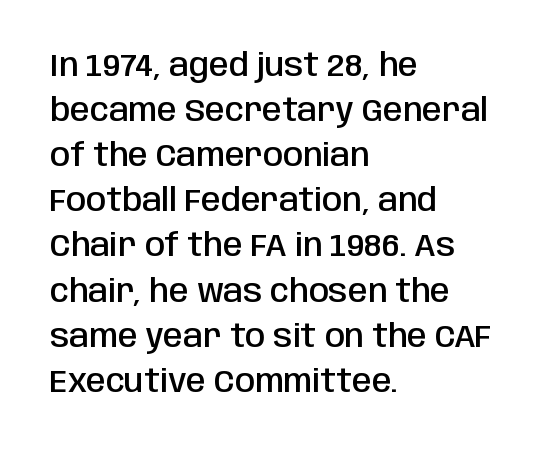
{"serif": "no", "italic": "no", "bold": "semi", "weight": "semibold", "width": "condensed", "stroke_contrast": "low", "x_height": "large", "monospaced": "no", "underline": "no", "align": "left", "line_spacing": "normal", "line_spacing_ratio": 1.41, "letter_spacing": "normal", "letter_spacing_em": 0.0, "glyph_px": 32}
